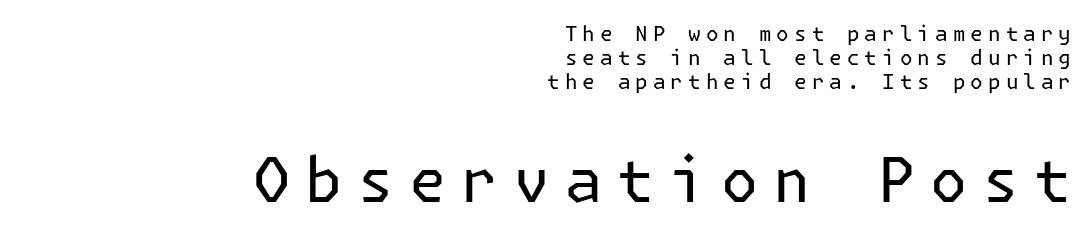
{"serif": "no", "italic": "no", "bold": "no", "weight": "regular", "width": "normal", "stroke_contrast": "low", "x_height": "medium", "underline": "no", "align": "right", "line_spacing": "tight", "line_spacing_ratio": 1.15, "letter_spacing": "wide", "letter_spacing_em": 0.24, "larger_block": "second", "size_ratio": 2.95, "glyph_px": 62}
